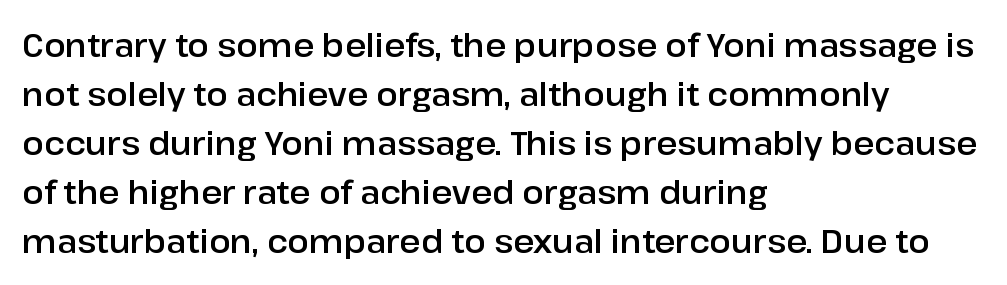
Q: Is the text italic (slanted)? A: No, it is upright.
Q: Is the typeface a serif or a sans-serif typeface? A: Sans-serif.
Q: Is the text underlined? A: No.
Q: How is the paragraph aligned? A: Left-aligned.
Q: Is the spacing between letters normal or unusually wide? A: Normal.
Q: Is the spacing between lines tight, normal or loose? A: Normal.
Q: Width (condensed, normal, or wide)? A: Normal.
Q: Stroke contrast? A: Low.
Q: x-height? A: Medium.
Q: Monospaced? A: No.
